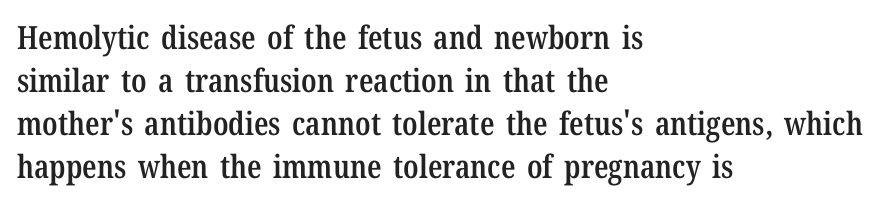
The image shows 32 px semibold, condensed serif type, upright; set left-aligned, normal line spacing (1.34x), normal letter spacing, not underlined; low stroke contrast and a medium x-height.
